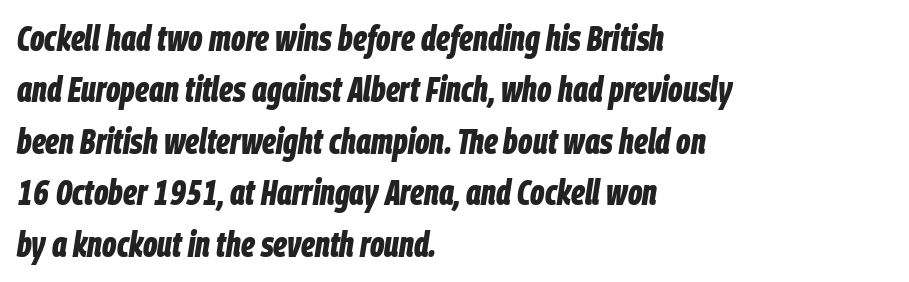
Q: Is the text bold? A: Yes.
Q: Is the text italic (slanted)? A: Yes, it leans right by about 9 degrees.
Q: Is the text underlined? A: No.
Q: How is the paragraph aligned? A: Left-aligned.
Q: Is the spacing between letters normal or unusually wide? A: Normal.
Q: Is the spacing between lines tight, normal or loose? A: Normal.
Q: Width (condensed, normal, or wide)? A: Condensed.
Q: Stroke contrast? A: Low.
Q: x-height? A: Large.
Q: Monospaced? A: No.
